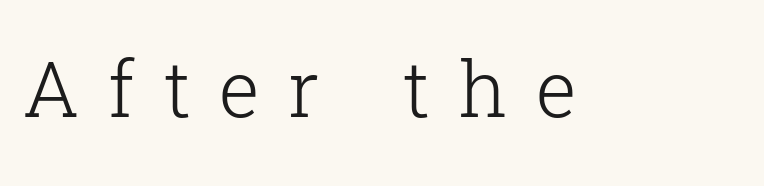
{"serif": "yes", "italic": "no", "bold": "no", "weight": "light", "width": "normal", "stroke_contrast": "low", "x_height": "medium", "monospaced": "no", "underline": "no", "letter_spacing": "wide", "letter_spacing_em": 0.37, "glyph_px": 77}
